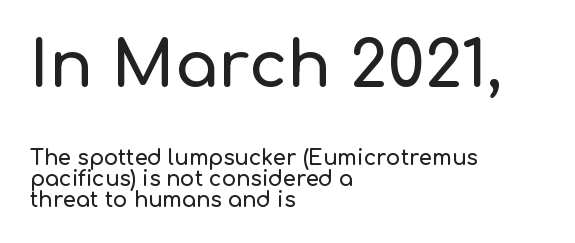
Summary of vertical rhythm: compact, with narrow interline spacing. These lines are composed in type without serifs. Is there any slant? The stems are plumb. Proportional: the letters do not fall into vertical columns. Reading down the block, your eye returns to a fixed left position each line. Underline: absent.
